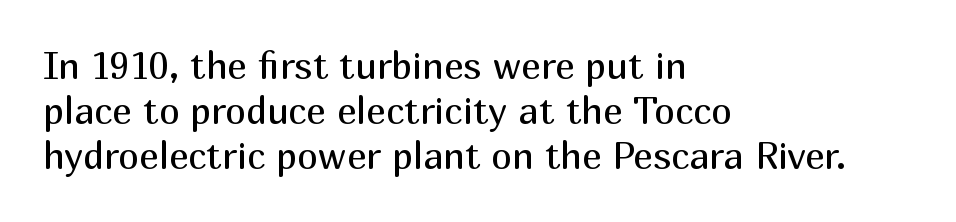
The designer went with a sans here, leaving each stem footless. Horizontal alignment here is leftward, the default for most running prose. Descenders hang freely into open space. Do the characters align in a grid? No, the font is proportional. The letters stand upright; this is a roman face.
